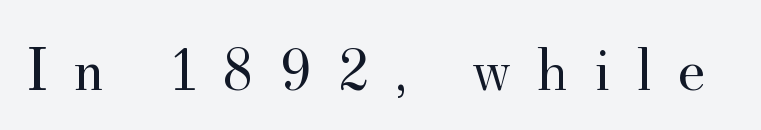
Here the designer chose a conventional face with non-uniform glyph widths. Typographically, this falls in the serif category. This rendering features lettering with no underline. Compared with typical body copy, the letter spacing here is much looser. Every character sits straight up, as roman type does.
